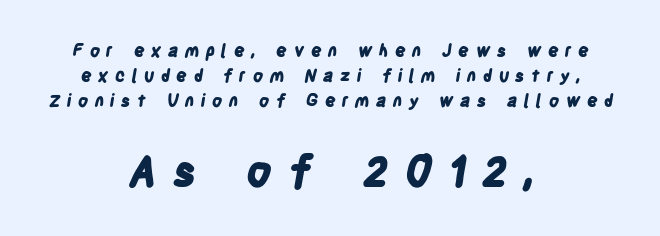
The image shows 42 px bold, condensed sans-serif type; set centered, normal line spacing (1.47x), unusually wide letter spacing (+0.37 em), not underlined; the second (bottom) block is 2.47x larger; low stroke contrast and a large x-height.
